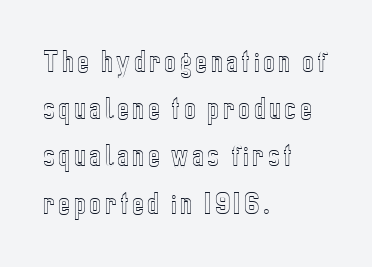
Does the lettering tilt? It doesn't — this is upright. This rendering features lettering with no underline. A classic flush-left, rag-right setting is used for this passage.
